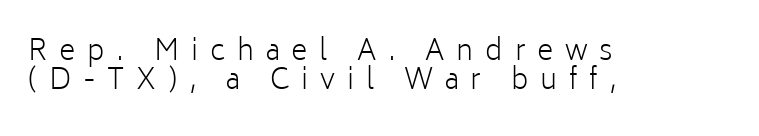
A student would call this left alignment; a typographer would say flush left, rag right. Spacing verdict: proportional, widths tailored to each character. A typesetter would call this heavily tracked-out type. Ascenders rise straight up at ninety degrees. These lines huddle together more closely than default settings would place them. Each letter's strokes conclude bluntly, with no projecting serifs.
